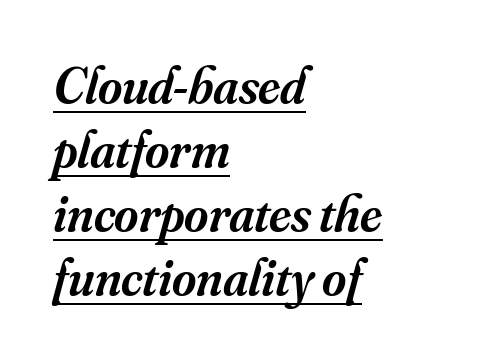
Semibold letterforms, between regular and bold. Is the type slanted? Yes — the strokes lean at a clear angle. Does a line run under the words? Yes, clearly. A typesetter would call this zero additional tracking. Think of a printed novel: that variable character pitch is what you see here. One-word summary of the alignment: left.
